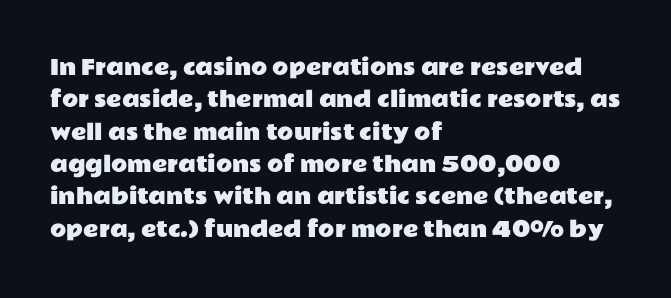
Glyph-to-glyph distance matches everyday printed text. Upright lettering throughout. Notice how descenders clear the ascenders below comfortably — that's standard leading. The strip under each line holds only bare page. Layout note: lines flush left.
